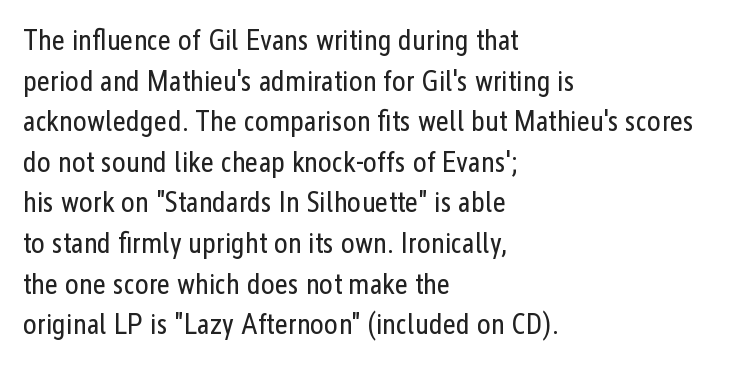
The image shows 29 px regular-weight, condensed sans-serif type, upright; set left-aligned, normal line spacing (1.4x), normal letter spacing, not underlined; low stroke contrast and a medium x-height.
